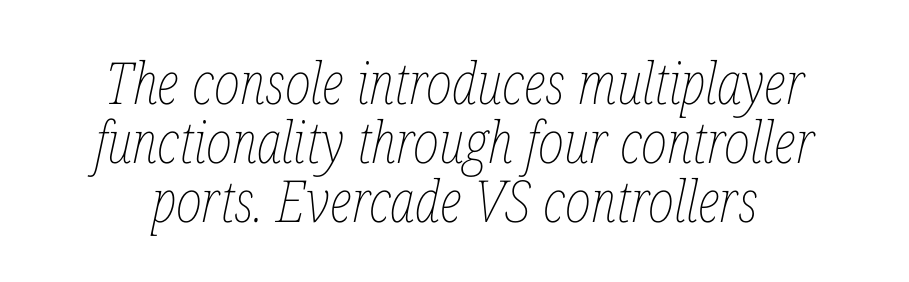
Descender tails drop into unmarked territory. Is the stroke heavy? The answer is a plain regular-or-lighter. The letters sit at their default tracking, neither squeezed nor spread. The letters advance in unequal steps, a hallmark of proportional type. Every character sits at an angle, as italics do.
